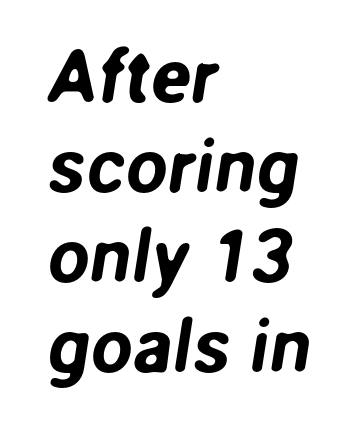
Examine the stroke ends and you'll find no serifs. These lines stack with their left ends in a neat column. Here the designer chose a conventional face with non-uniform glyph widths. Observe the ordinary spacing: letters are neighbours, not strangers.
